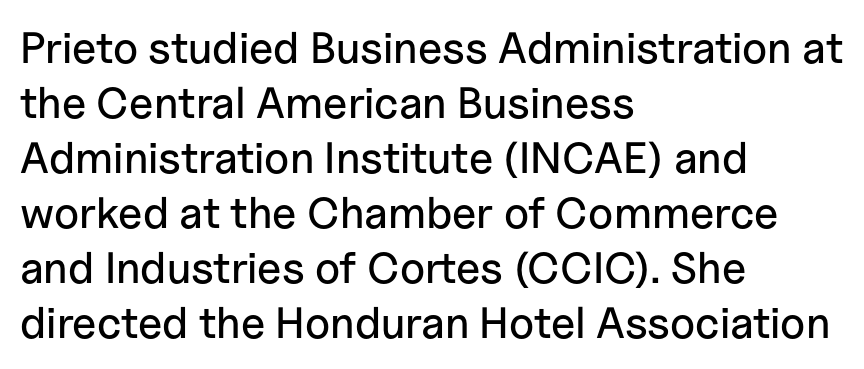
{"serif": "no", "italic": "no", "width": "normal", "stroke_contrast": "low", "x_height": "medium", "monospaced": "no", "underline": "no", "align": "left", "line_spacing": "normal", "line_spacing_ratio": 1.25, "letter_spacing": "normal", "letter_spacing_em": 0.0, "glyph_px": 44}
